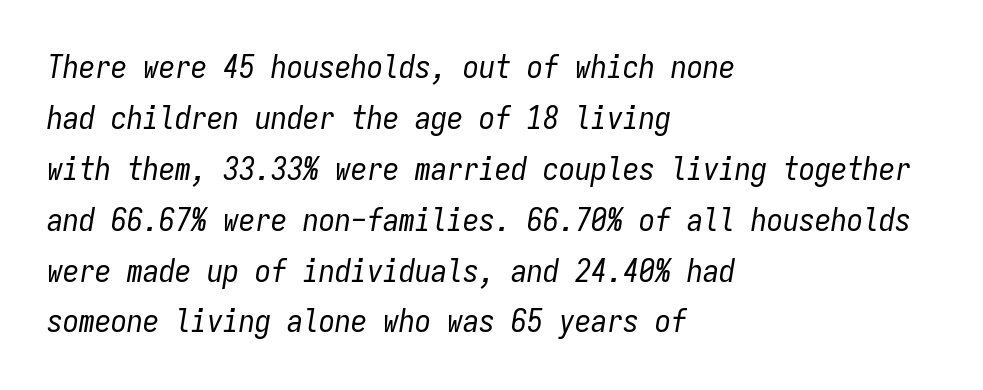
Quick note: underline off. The designer left line spacing at the default. A quiet, ordinary-to-light weight characterises the typeface. The font's italic variant was chosen for this text.
